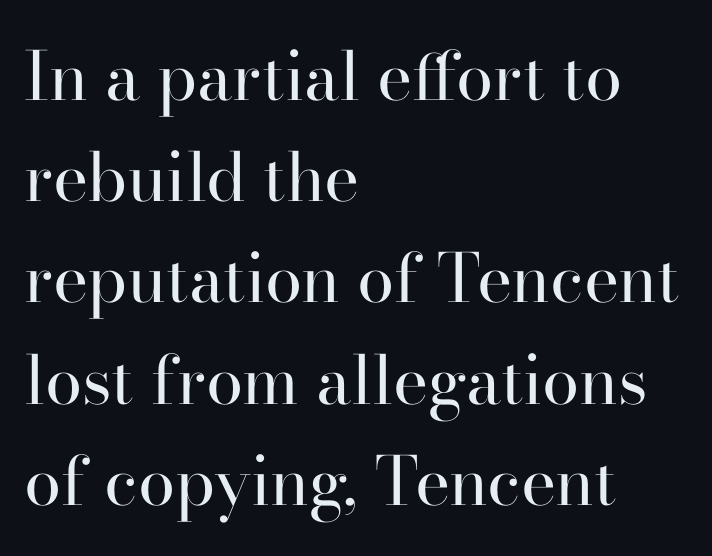
Each line starts at the same left margin while the right side varies. What's the leading like? Ordinary, nothing unusual. Stems and bowls with no extra thickness — not bold. Designer's note — italics off, roman on. Proportional: the letters do not fall into vertical columns. Students, note that the glyphs here touch the page at normal intervals.
